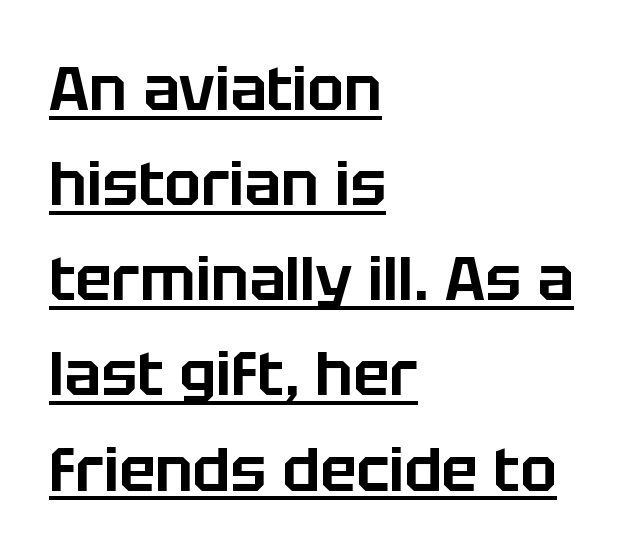
These lines were composed using upright roman letters. This rendering features underlined lettering. The gaps between neighbouring characters are ordinary and unremarkable. Baseline-to-baseline distance is the conventional proportion of letter height. Classification — sans serif. Left-aligned paragraph, ragged on the right.
